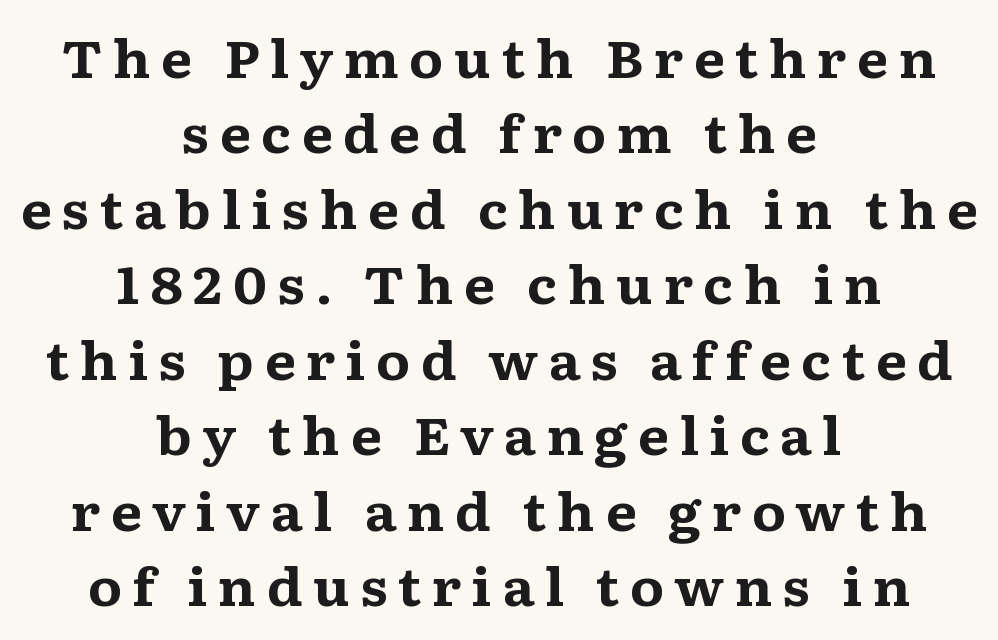
These lines are rendered in a variable-pitch font. Layout note: lines centered. Emphasis by weight is at full strength: bold. Nobody drew a line under any word here. Look at the bottom of the vertical strokes: they flare into serifs here.
